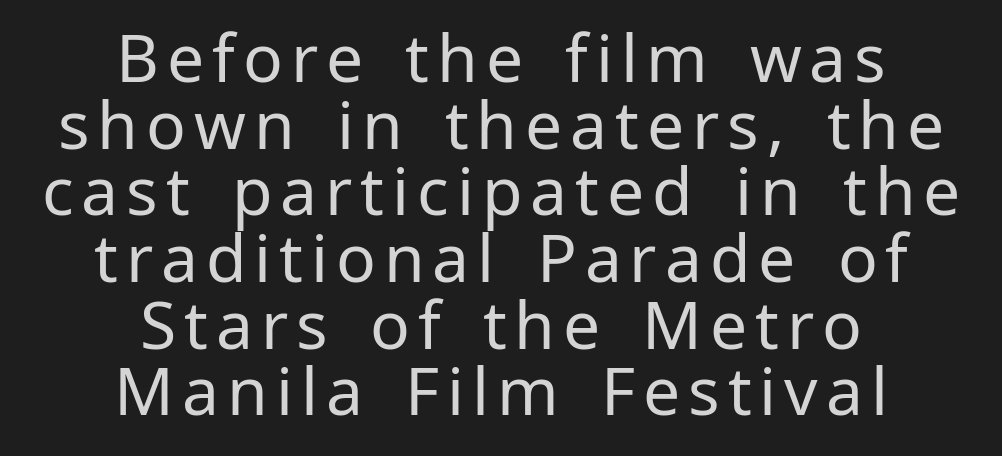
Q: Is the text bold? A: No.
Q: Is the text italic (slanted)? A: No, it is upright.
Q: Is the typeface a serif or a sans-serif typeface? A: Sans-serif.
Q: Is the text underlined? A: No.
Q: How is the paragraph aligned? A: Centered.
Q: Is the spacing between lines tight, normal or loose? A: Tight.
Q: Width (condensed, normal, or wide)? A: Normal.
Q: Stroke contrast? A: Low.
Q: x-height? A: Medium.
Q: Monospaced? A: No.
